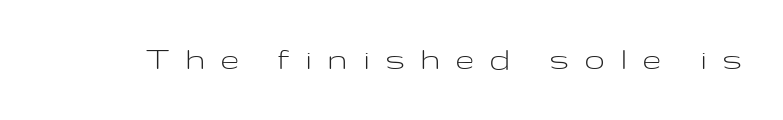
The face used here is a sans, in the tradition of grotesques and geometrics. This is the regular roman posture of the typeface. The string is rendered with underlining switched off. Display-style spreading of the glyphs; the letterfit is very open. Each letter keeps its own natural width here, so spacing adapts to shape. Weight: regular or lighter.
